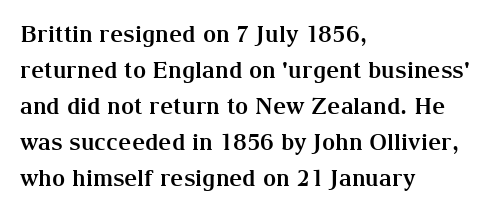
{"italic": "no", "bold": "yes", "underline": "no", "align": "left", "line_spacing": "normal", "line_spacing_ratio": 1.57, "letter_spacing": "normal", "letter_spacing_em": 0.0, "glyph_px": 23}
